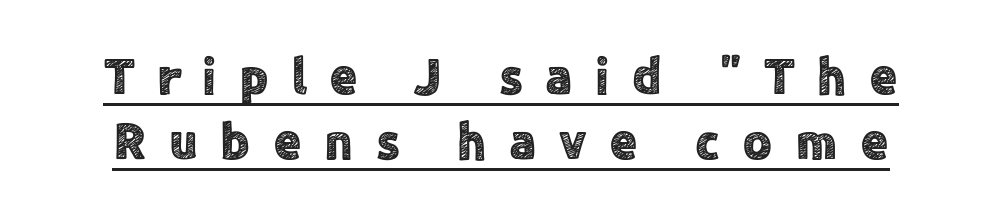
Ascenders rise straight up at ninety degrees. This rendering features underlined lettering. Grotesque or geometric, the face here clearly has no serifs. Caption: expanded tracking, letters set apart.
